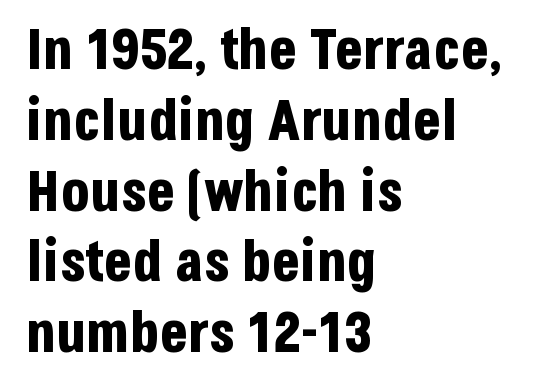
Style check: upright. Nobody drew a line under any word here. Are there feet on the stems? There aren't — it's a sans. What weight is shown? A full bold with thick strokes. The passage shown has conventional tracking throughout.
